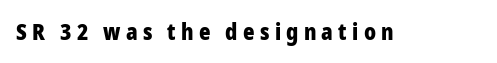
The line texture is sparse and dotted thanks to wide tracking. What weight is shown? A full bold with thick strokes. Just letters on the line, the space beneath them empty. Every stem runs plumb, perpendicular to the baseline.
